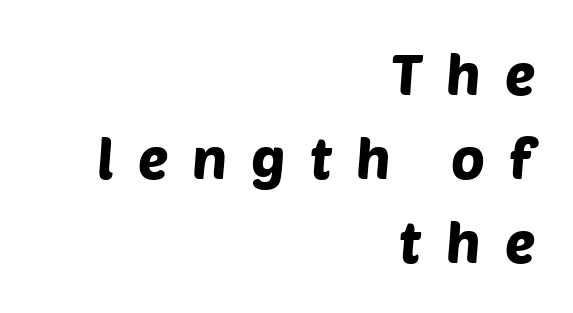
Q: Is the typeface a serif or a sans-serif typeface? A: Sans-serif.
Q: Is the text underlined? A: No.
Q: How is the paragraph aligned? A: Right-aligned.
Q: Is the spacing between letters normal or unusually wide? A: Unusually wide.
Q: Is the spacing between lines tight, normal or loose? A: Normal.
Q: Width (condensed, normal, or wide)? A: Normal.
Q: Stroke contrast? A: Low.
Q: x-height? A: Large.
Q: Monospaced? A: No.
